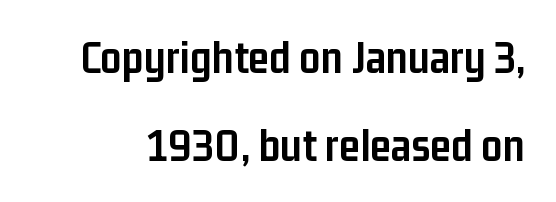
Is this a fixed-width face? No — the glyphs have proportional, varying widths. The gap between lines stays unmarked. Summary of weight: heavy, a full bold. Unlike a traditional serif, this face leaves its strokes unadorned.
